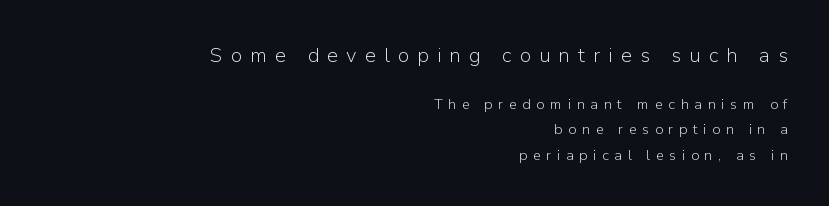
The image shows 20 px text type, upright; set right-aligned, line spacing 1.83x, unusually wide letter spacing (+0.4 em), not underlined; the first (top) block is 1.43x larger.
